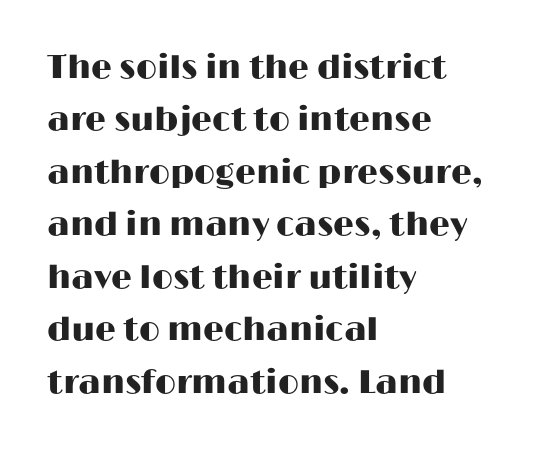
The image shows 33 px wide sans-serif type, upright; set left-aligned, normal line spacing (1.59x), normal letter spacing, not underlined; high stroke contrast and a medium x-height.
